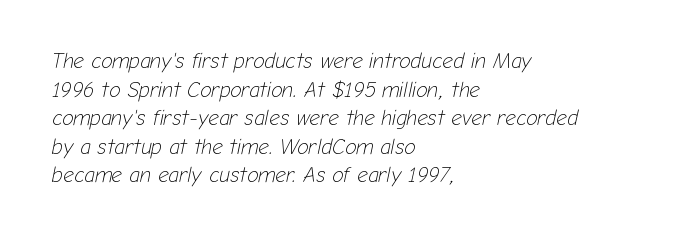
{"italic": "yes", "lean": "right", "slant_degrees": 12, "bold": "no", "underline": "no", "align": "left", "line_spacing": "normal", "line_spacing_ratio": 1.36, "letter_spacing": "normal", "letter_spacing_em": 0.0, "glyph_px": 21}
